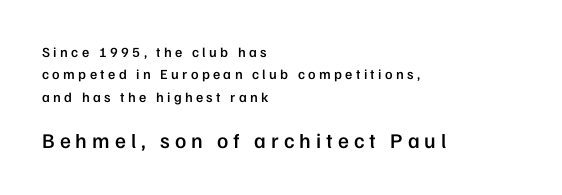
Q: Is the text bold? A: Semi-bold.
Q: Is the text italic (slanted)? A: No, it is upright.
Q: Is the text underlined? A: No.
Q: How is the paragraph aligned? A: Left-aligned.
Q: Is the spacing between letters normal or unusually wide? A: Unusually wide.
Q: Is the spacing between lines tight, normal or loose? A: Normal.
Q: Which block of text is set in a larger size, the first (top) or the second (bottom)? A: The second (bottom) one.
